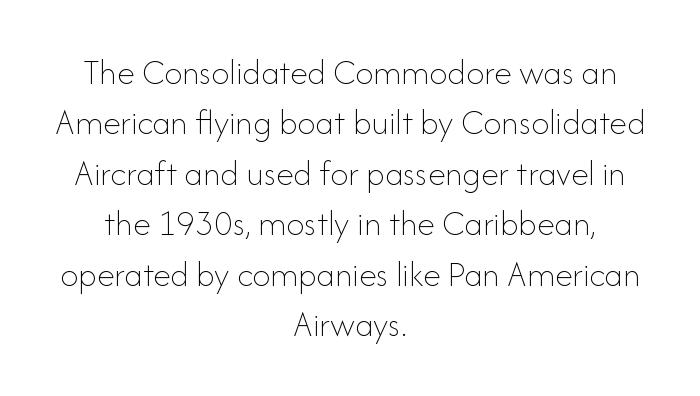
{"italic": "no", "bold": "no", "weight": "thin", "width": "normal", "stroke_contrast": "low", "x_height": "small", "monospaced": "no", "underline": "no", "align": "center", "line_spacing": "normal", "line_spacing_ratio": 1.4, "letter_spacing": "normal", "letter_spacing_em": 0.0, "glyph_px": 36}
